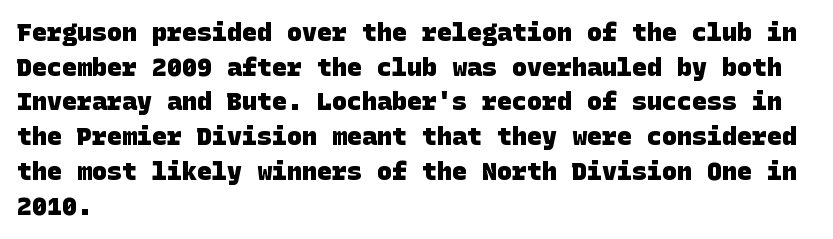
Caption: multi-line text, flush left, ragged right. Default kerning and tracking; the words read as compact shapes. Typographic density is high because the face is bold. Anything drawn beneath the words? Only blank space. The designer left line spacing at the default.
